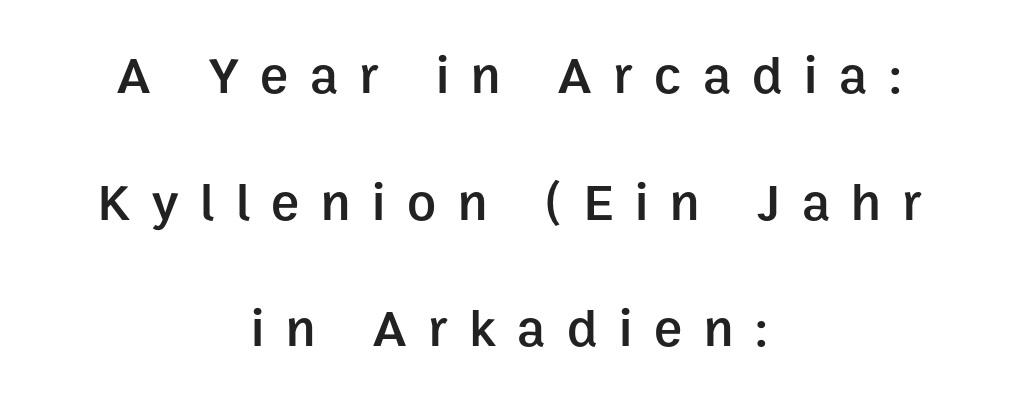
Q: Is the text bold? A: Semi-bold.
Q: Is the text italic (slanted)? A: No, it is upright.
Q: Is the typeface a serif or a sans-serif typeface? A: Sans-serif.
Q: Is the text underlined? A: No.
Q: How is the paragraph aligned? A: Centered.
Q: Is the spacing between letters normal or unusually wide? A: Unusually wide.
Q: Is the spacing between lines tight, normal or loose? A: Loose.
Q: Width (condensed, normal, or wide)? A: Normal.
Q: Stroke contrast? A: Low.
Q: x-height? A: Medium.
Q: Monospaced? A: No.
